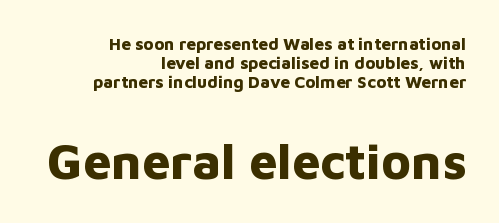
Q: Is the text bold? A: Yes.
Q: Is the text italic (slanted)? A: No, it is upright.
Q: Is the typeface a serif or a sans-serif typeface? A: Sans-serif.
Q: Is the text underlined? A: No.
Q: How is the paragraph aligned? A: Right-aligned.
Q: Is the spacing between letters normal or unusually wide? A: Normal.
Q: Is the spacing between lines tight, normal or loose? A: Tight.
Q: Which block of text is set in a larger size, the first (top) or the second (bottom)? A: The second (bottom) one.
Q: Width (condensed, normal, or wide)? A: Normal.
Q: Stroke contrast? A: Low.
Q: x-height? A: Medium.
Q: Monospaced? A: No.
